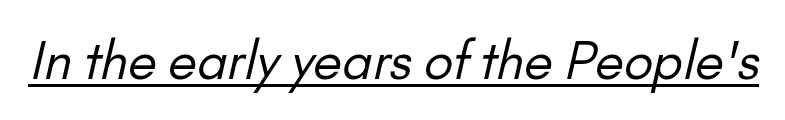
{"serif": "no", "bold": "no", "weight": "regular", "width": "normal", "stroke_contrast": "low", "x_height": "small", "monospaced": "no", "underline": "yes", "letter_spacing": "normal", "letter_spacing_em": 0.0, "glyph_px": 52}
